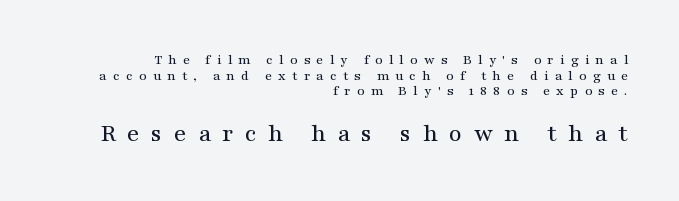
Observe the wide spacing: letters keep a clear distance from each other. One-word summary of the alignment: right. The space beneath each line is pristine and unruled. Quick note: interline space is minimal. Note: smaller setting up top, larger setting below. Does the lettering tilt? It doesn't — this is upright.
